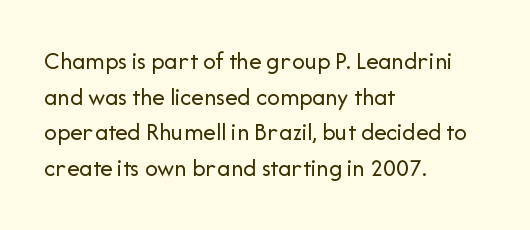
No word sits above an underline. These lines stack with their left ends in a neat column. The line-height multiplier appears to be the usual default. Ordinary non-slanted type is in use. Students, note that the glyphs here touch the page at normal intervals.
